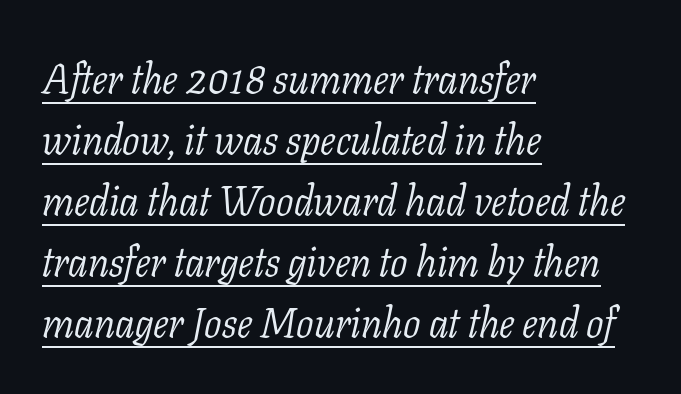
{"serif": "yes", "italic": "yes", "lean": "right", "slant_degrees": 11, "bold": "no", "weight": "light", "width": "normal", "stroke_contrast": "low", "x_height": "medium", "monospaced": "no", "underline": "yes", "align": "left", "line_spacing": "normal", "line_spacing_ratio": 1.49, "letter_spacing": "normal", "letter_spacing_em": 0.0, "glyph_px": 41}
